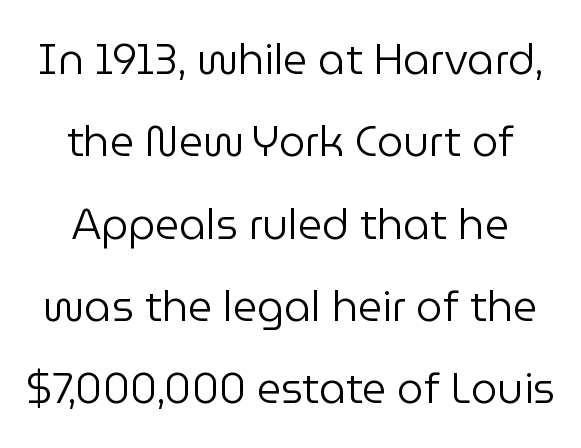
The face looks like a standard text weight, possibly lighter. Line starts and ends both wander, symmetrically. These lines keep a tight, regular rhythm from letter to letter. Vertically, the passage feels expansive, rows floating well apart. The passage shown is typed in a proportional face where columns would drift. Glance below the letters and you will spot only blank space.
